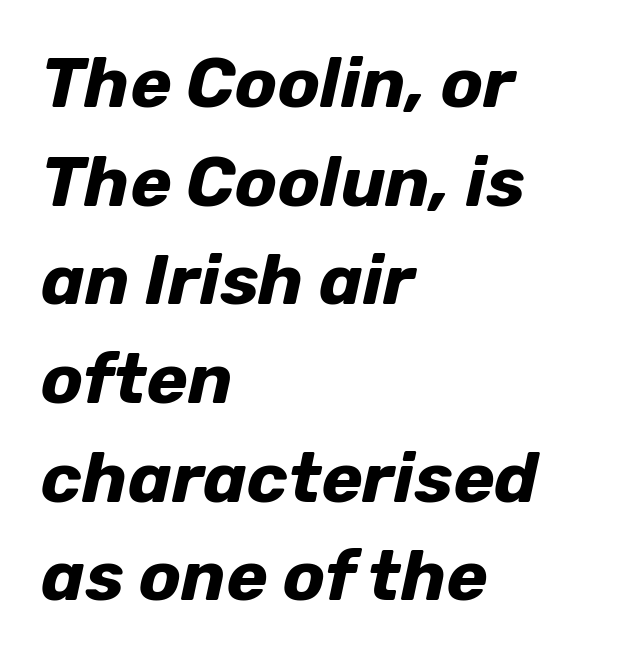
The image shows 70 px bold type, italic (leaning right); set left-aligned, normal line spacing (1.41x), normal letter spacing, not underlined; low stroke contrast and a medium x-height.
